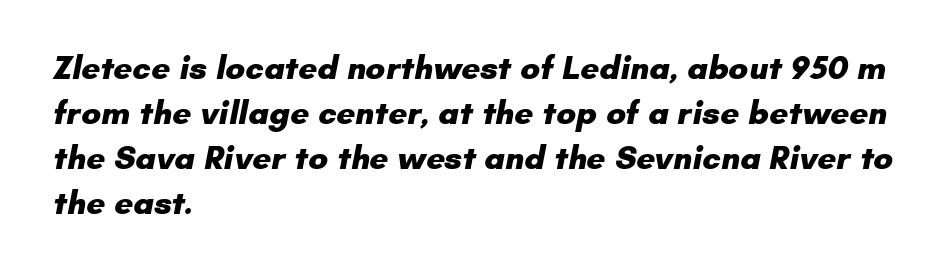
Q: Is the text bold? A: Yes.
Q: Is the typeface a serif or a sans-serif typeface? A: Sans-serif.
Q: Is the text underlined? A: No.
Q: How is the paragraph aligned? A: Left-aligned.
Q: Is the spacing between letters normal or unusually wide? A: Normal.
Q: Is the spacing between lines tight, normal or loose? A: Normal.
Q: Width (condensed, normal, or wide)? A: Normal.
Q: Stroke contrast? A: Low.
Q: x-height? A: Small.
Q: Monospaced? A: No.
